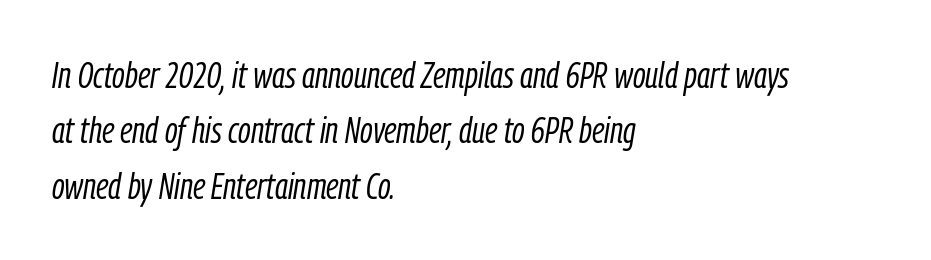
Descender tails drop into unmarked territory. Evenly set lines give the paragraph a standard silhouette. The rendering anchors every line to the left-hand side. These lines keep a tight, regular rhythm from letter to letter.
